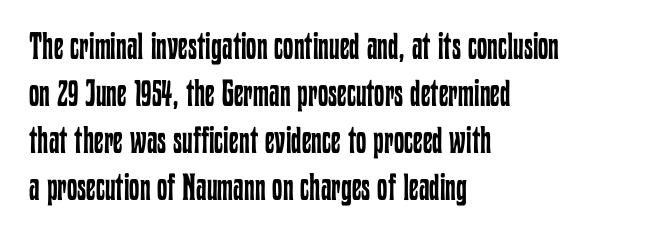
The image shows 37 px regular-weight, condensed type, upright; set left-aligned, normal line spacing (1.27x), normal letter spacing, not underlined; low stroke contrast and a medium x-height.
